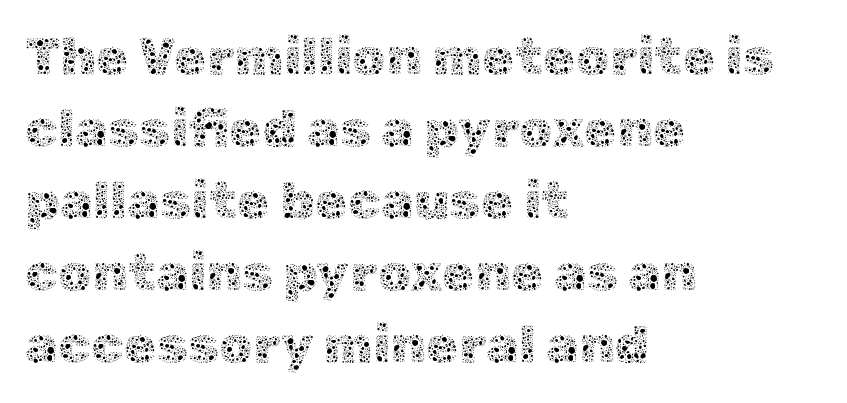
{"italic": "no", "bold": "no", "weight": "thin", "width": "normal", "x_height": "medium", "monospaced": "no", "underline": "no", "align": "left", "line_spacing": "normal", "line_spacing_ratio": 1.36, "letter_spacing": "normal", "letter_spacing_em": 0.0, "glyph_px": 53}
